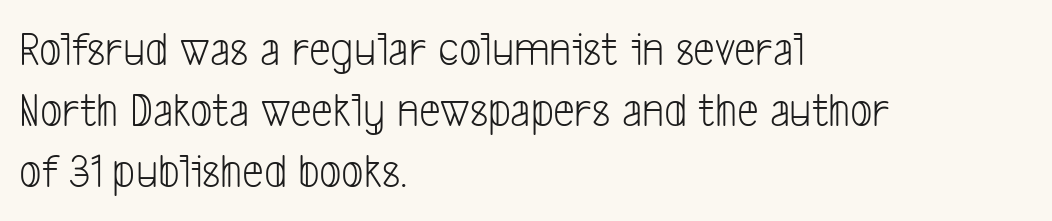
The image shows 49 px light, condensed sans-serif type; set left-aligned, normal line spacing (1.25x), normal letter spacing, not underlined; low stroke contrast and a medium x-height.
